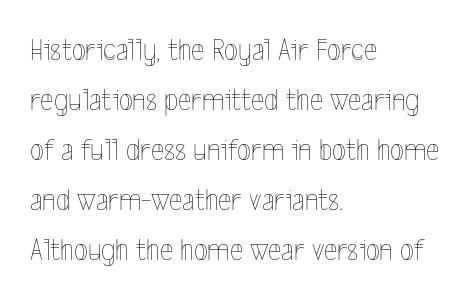
{"italic": "no", "bold": "no", "weight": "thin", "width": "condensed", "x_height": "medium", "monospaced": "no", "underline": "no", "align": "left", "line_spacing": "normal", "line_spacing_ratio": 1.56, "letter_spacing": "normal", "letter_spacing_em": 0.0, "glyph_px": 32}
